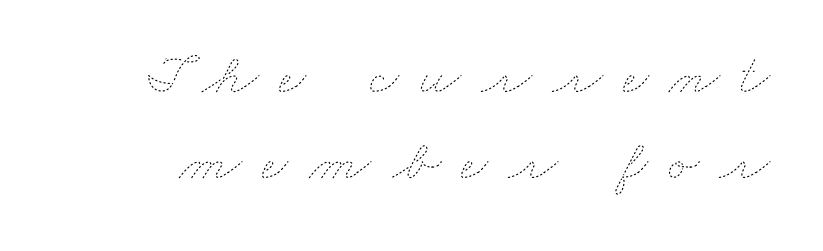
A typesetter would call this heavily tracked-out type. Has an underline been added? It has not. Each letter keeps its own natural width here, so spacing adapts to shape. A quiet, ordinary-to-light weight characterises the typeface.
